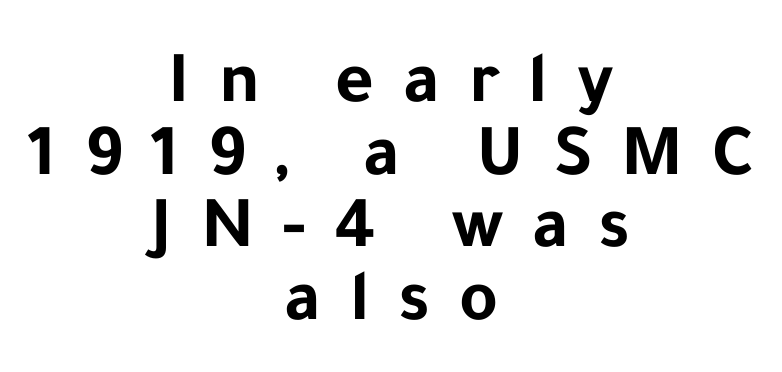
{"serif": "no", "italic": "no", "bold": "yes", "weight": "bold", "width": "normal", "stroke_contrast": "low", "x_height": "medium", "monospaced": "no", "underline": "no", "align": "center", "line_spacing": "tight", "line_spacing_ratio": 0.98, "letter_spacing": "wide", "letter_spacing_em": 0.39, "glyph_px": 74}
